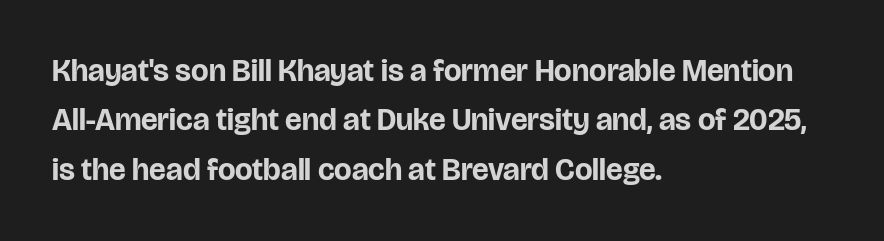
{"serif": "no", "italic": "no", "bold": "yes", "weight": "bold", "width": "normal", "stroke_contrast": "low", "x_height": "large", "monospaced": "no", "underline": "no", "align": "left", "line_spacing": "normal", "line_spacing_ratio": 1.59, "letter_spacing": "normal", "letter_spacing_em": 0.0, "glyph_px": 31}
